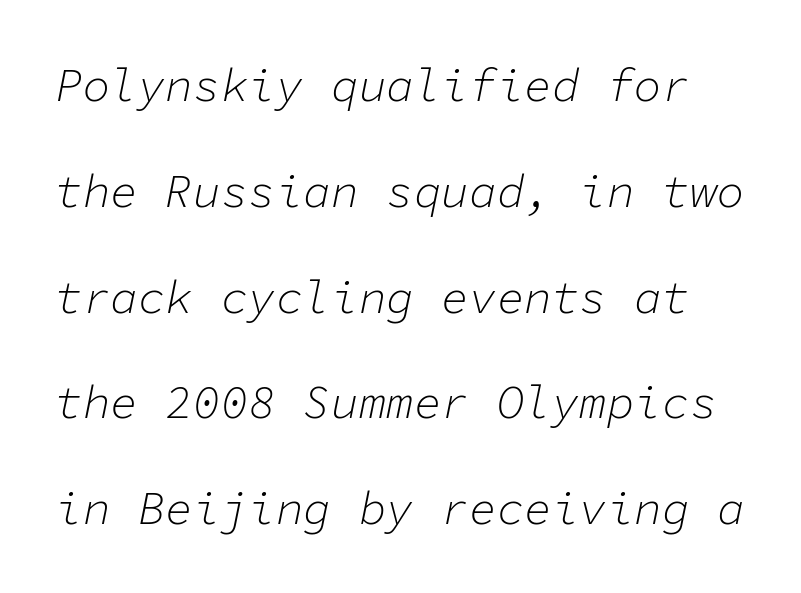
The specimen omits any rule beneath the text block's lines. Ink coverage per letter is moderate at most. Every character sits at an angle, as italics do. Short note: letters normally spaced.
